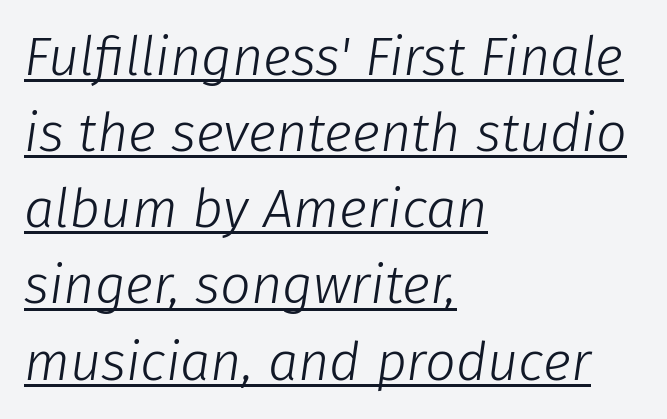
The image shows 54 px light type, italic (leaning right); set left-aligned, normal line spacing (1.41x), normal letter spacing, underlined; low stroke contrast and a medium x-height.
